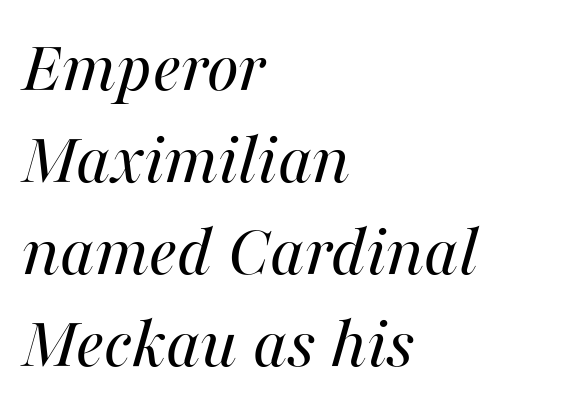
Q: Is the text bold? A: No.
Q: Is the text italic (slanted)? A: Yes, it leans right by about 16 degrees.
Q: Is the text underlined? A: No.
Q: How is the paragraph aligned? A: Left-aligned.
Q: Is the spacing between letters normal or unusually wide? A: Normal.
Q: Width (condensed, normal, or wide)? A: Normal.
Q: Stroke contrast? A: Medium.
Q: x-height? A: Medium.
Q: Monospaced? A: No.
